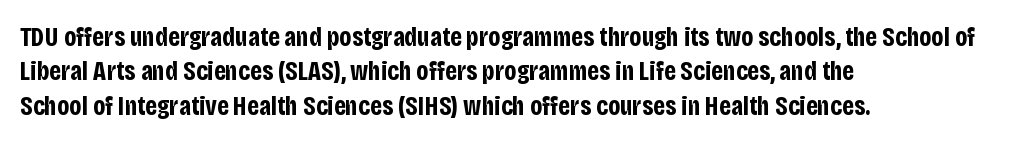
Q: Is the text bold? A: Yes.
Q: Is the text italic (slanted)? A: No, it is upright.
Q: Is the text underlined? A: No.
Q: How is the paragraph aligned? A: Left-aligned.
Q: Is the spacing between letters normal or unusually wide? A: Normal.
Q: Is the spacing between lines tight, normal or loose? A: Normal.
